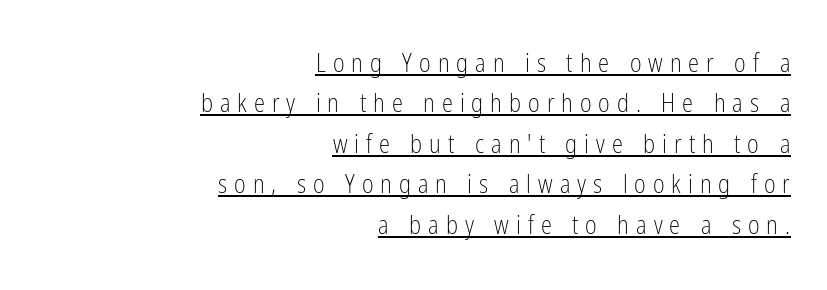
Summary of vertical rhythm: regular, with standard interline spacing. What stands out about the letter spacing? Its width — letters are far apart. A light-to-regular cut is what we see here. The paragraph shown leans on its right margin. The rendered words wear a rule along their underside.
